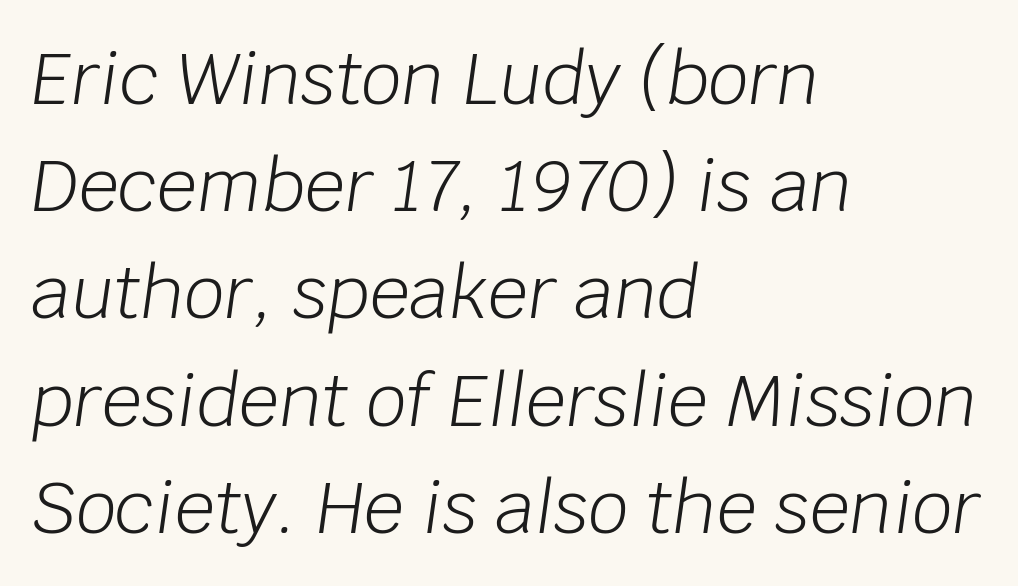
Q: Is the text bold? A: No.
Q: Is the text italic (slanted)? A: Yes, it leans right by about 8 degrees.
Q: Is the text underlined? A: No.
Q: How is the paragraph aligned? A: Left-aligned.
Q: Is the spacing between letters normal or unusually wide? A: Normal.
Q: Is the spacing between lines tight, normal or loose? A: Normal.
Q: Width (condensed, normal, or wide)? A: Normal.
Q: Stroke contrast? A: Low.
Q: x-height? A: Large.
Q: Monospaced? A: No.
